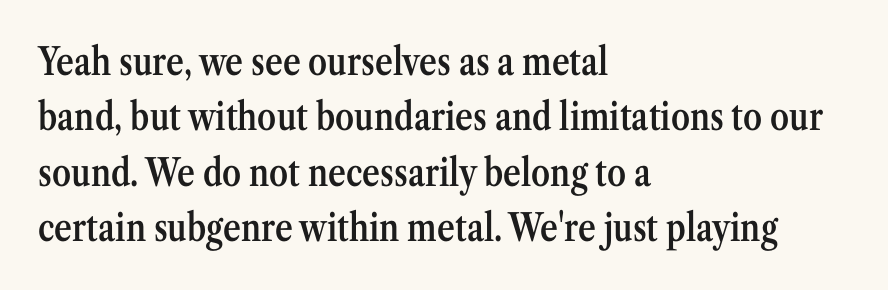
Layout note: lines flush left. Serif or sans? Serif — the stroke terminals have little feet. Regular leading. Tall strokes in this sample are plumb rather than angled.
